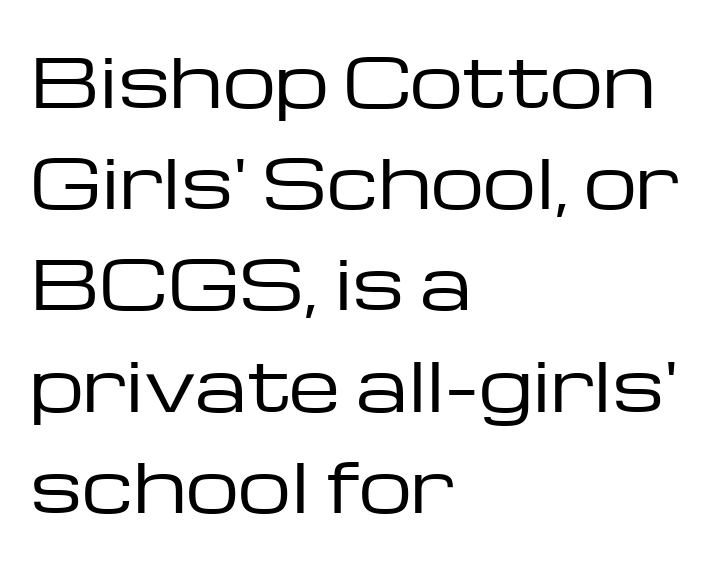
Is this a fixed-width face? No — the glyphs have proportional, varying widths. The text block is weighted toward the left margin, trailing off unevenly rightward. Clear beneath every line of the passage. The font family rendered here belongs to the sans-serif group. Posture: upright roman.
